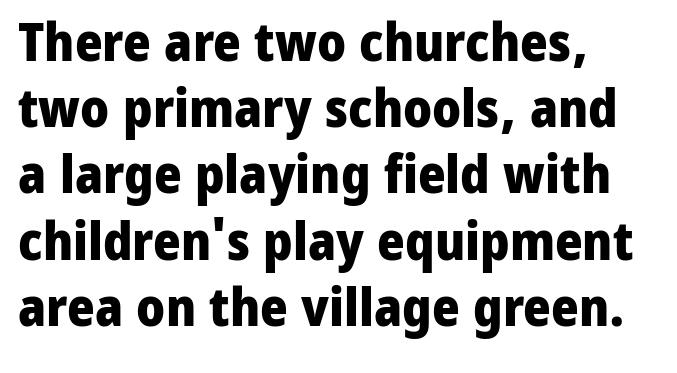
Q: Is the text bold? A: Yes.
Q: Is the text italic (slanted)? A: No, it is upright.
Q: Is the typeface a serif or a sans-serif typeface? A: Sans-serif.
Q: Is the text underlined? A: No.
Q: How is the paragraph aligned? A: Left-aligned.
Q: Is the spacing between letters normal or unusually wide? A: Normal.
Q: Is the spacing between lines tight, normal or loose? A: Normal.
Q: Width (condensed, normal, or wide)? A: Normal.
Q: Stroke contrast? A: Low.
Q: x-height? A: Medium.
Q: Monospaced? A: No.
